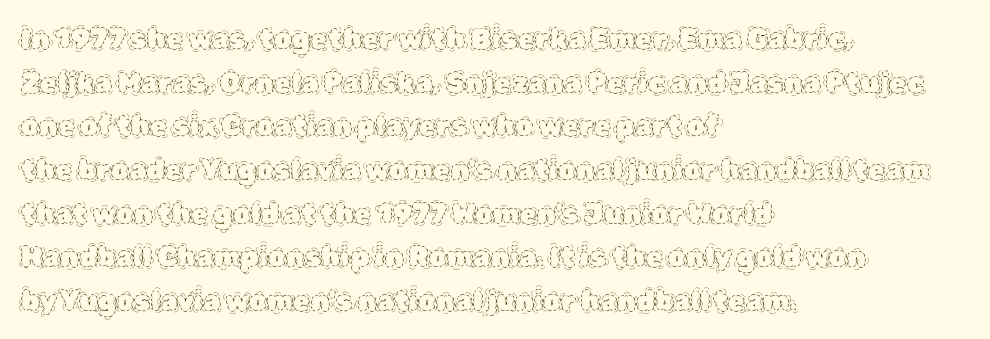
The image shows 28 px thin type, upright; set left-aligned, normal line spacing (1.56x), normal letter spacing, not underlined; a large x-height.
